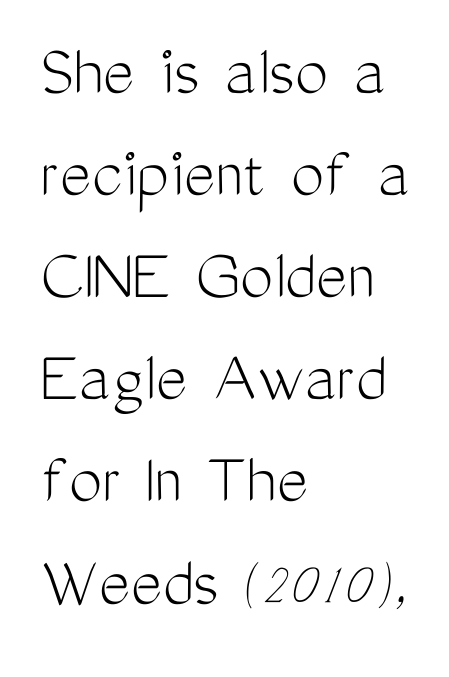
You could not count columns in this text — the font is proportionally spaced. Typographically, this falls in the sans-serif category. The vertical gap from one line to the next is medium. Nothing heavy about these letters — not bold at all. Just letters on the line, the space beneath them empty.
